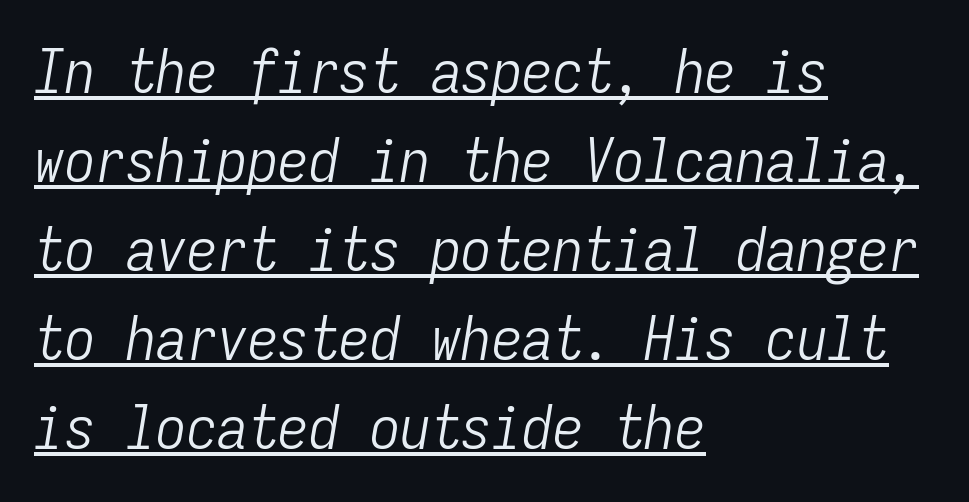
{"italic": "yes", "lean": "right", "slant_degrees": 9, "bold": "no", "weight": "light", "width": "condensed", "stroke_contrast": "low", "x_height": "medium", "monospaced": "yes", "underline": "yes", "align": "left", "line_spacing": "normal", "line_spacing_ratio": 1.46, "letter_spacing": "normal", "letter_spacing_em": 0.0, "glyph_px": 61}
